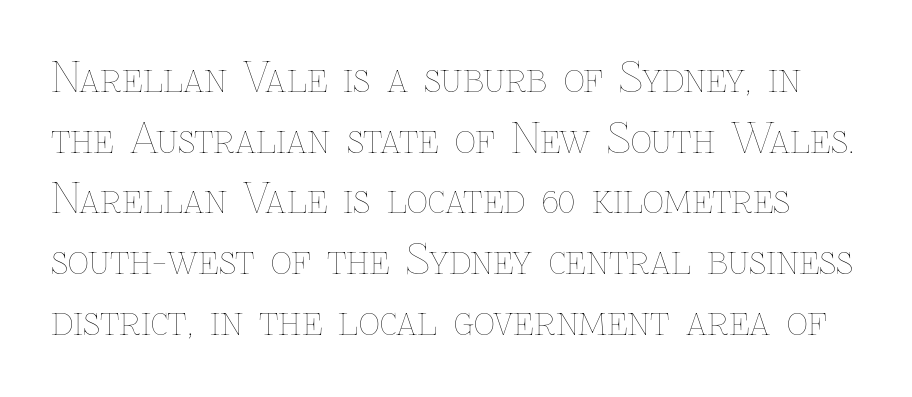
This sample uses plain, unmodified letter spacing. Line spacing here is normal. Note the varied advance widths — an 'i' is clearly narrower than an 'm'. The lettering stays uniformly vertical, giving the passage a roman look. Think standard paragraph weight, or any step lighter than that.
